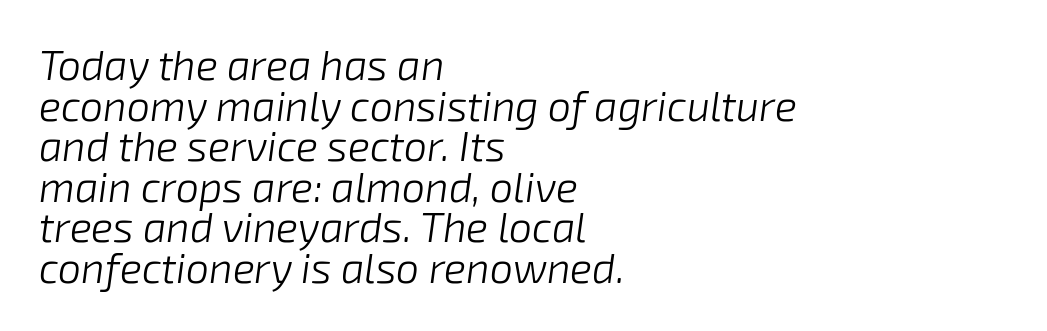
Q: Is the text bold? A: No.
Q: Is the text italic (slanted)? A: Yes, it leans right by about 8 degrees.
Q: Is the text underlined? A: No.
Q: How is the paragraph aligned? A: Left-aligned.
Q: Is the spacing between letters normal or unusually wide? A: Normal.
Q: Is the spacing between lines tight, normal or loose? A: Tight.
Q: Width (condensed, normal, or wide)? A: Normal.
Q: Stroke contrast? A: Low.
Q: x-height? A: Medium.
Q: Monospaced? A: No.
